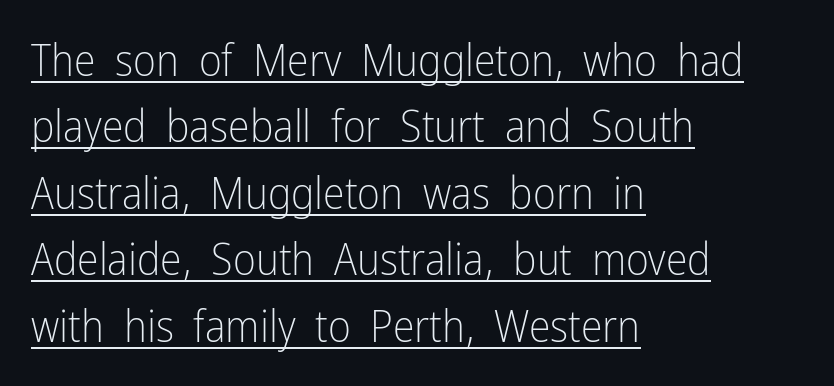
{"serif": "no", "italic": "no", "bold": "no", "weight": "light", "width": "condensed", "stroke_contrast": "low", "x_height": "medium", "monospaced": "no", "underline": "yes", "align": "left", "line_spacing": "normal", "line_spacing_ratio": 1.51, "letter_spacing": "normal", "letter_spacing_em": 0.0, "glyph_px": 44}
